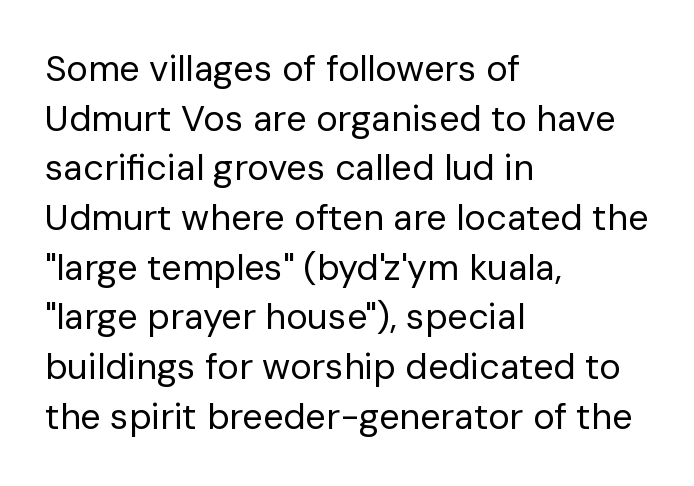
The image shows 36 px regular-weight sans-serif type, upright; set left-aligned, normal line spacing (1.38x), normal letter spacing, not underlined; low stroke contrast and a medium x-height.
